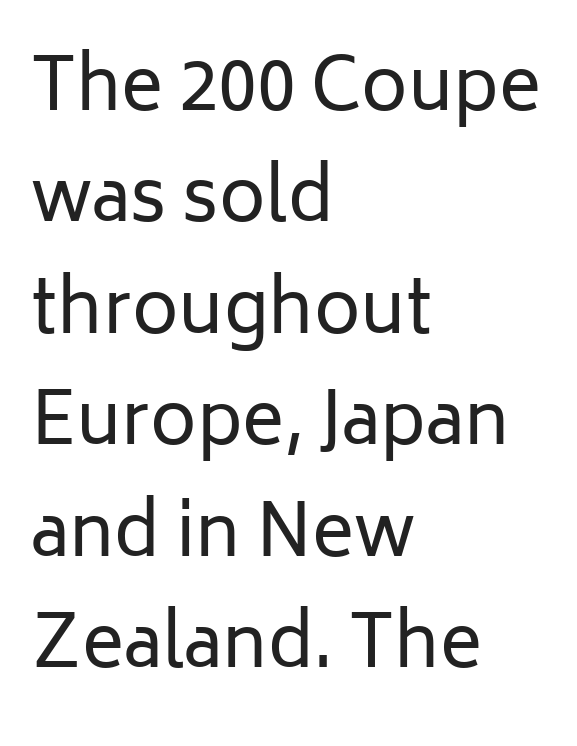
{"serif": "no", "italic": "no", "bold": "no", "weight": "regular", "width": "normal", "stroke_contrast": "low", "x_height": "medium", "monospaced": "no", "underline": "no", "align": "left", "line_spacing": "normal", "line_spacing_ratio": 1.57, "letter_spacing": "normal", "letter_spacing_em": 0.0, "glyph_px": 71}
